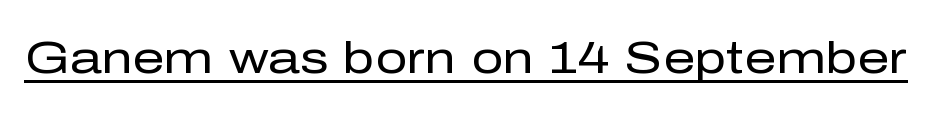
Q: Is the text bold? A: No.
Q: Is the text italic (slanted)? A: No, it is upright.
Q: Is the typeface a serif or a sans-serif typeface? A: Sans-serif.
Q: Is the text underlined? A: Yes.
Q: Is the spacing between letters normal or unusually wide? A: Normal.
Q: Width (condensed, normal, or wide)? A: Normal.
Q: Stroke contrast? A: Low.
Q: x-height? A: Medium.
Q: Monospaced? A: No.
